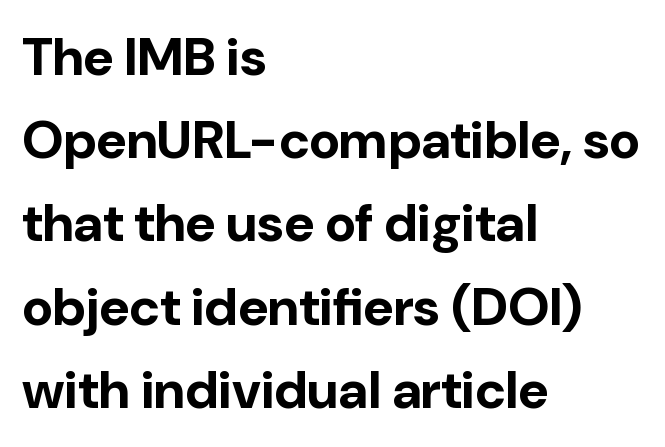
Q: Is the text bold? A: Yes.
Q: Is the text italic (slanted)? A: No, it is upright.
Q: Is the typeface a serif or a sans-serif typeface? A: Sans-serif.
Q: Is the text underlined? A: No.
Q: How is the paragraph aligned? A: Left-aligned.
Q: Is the spacing between letters normal or unusually wide? A: Normal.
Q: Is the spacing between lines tight, normal or loose? A: Normal.
Q: Width (condensed, normal, or wide)? A: Normal.
Q: Stroke contrast? A: Low.
Q: x-height? A: Medium.
Q: Monospaced? A: No.
